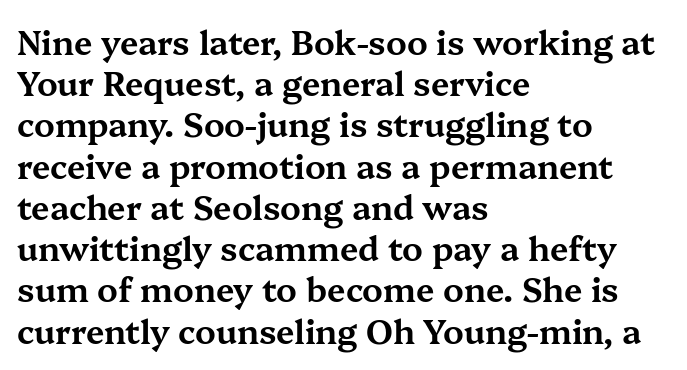
Q: Is the text italic (slanted)? A: No, it is upright.
Q: Is the typeface a serif or a sans-serif typeface? A: Serif.
Q: Is the text underlined? A: No.
Q: How is the paragraph aligned? A: Left-aligned.
Q: Is the spacing between letters normal or unusually wide? A: Normal.
Q: Is the spacing between lines tight, normal or loose? A: Normal.
Q: Width (condensed, normal, or wide)? A: Wide.
Q: Stroke contrast? A: Medium.
Q: x-height? A: Medium.
Q: Monospaced? A: No.
